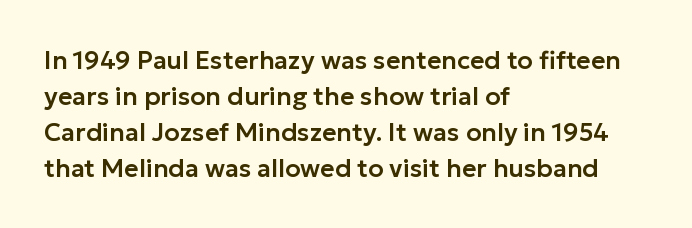
Q: Is the text italic (slanted)? A: No, it is upright.
Q: Is the text underlined? A: No.
Q: How is the paragraph aligned? A: Left-aligned.
Q: Is the spacing between letters normal or unusually wide? A: Normal.
Q: Is the spacing between lines tight, normal or loose? A: Normal.
